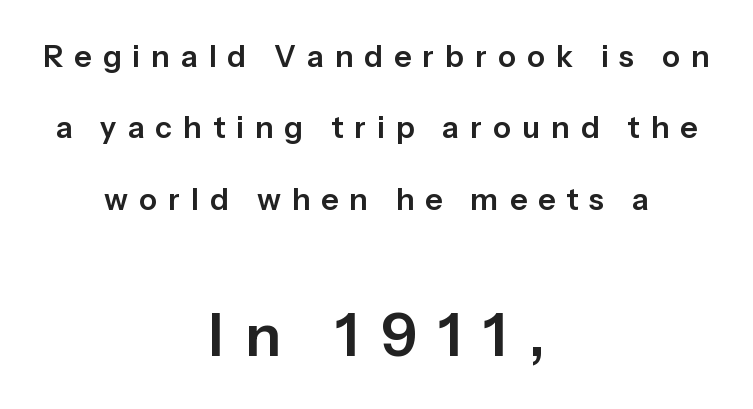
The leading is generous, giving the passage an open texture. The lettering holds an erect, upright posture throughout. The paragraph shown floats in the horizontal middle. The space directly below the letters is spotless.
